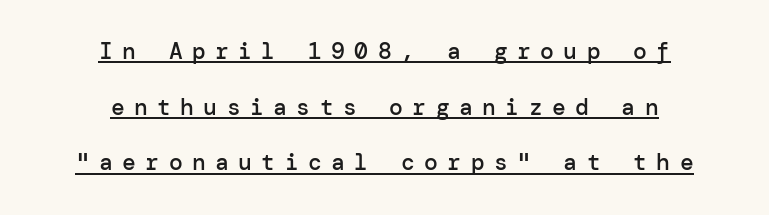
The image shows 23 px text type, upright; set centered, loose line spacing (2.42x), unusually wide letter spacing (+0.41 em), underlined.
